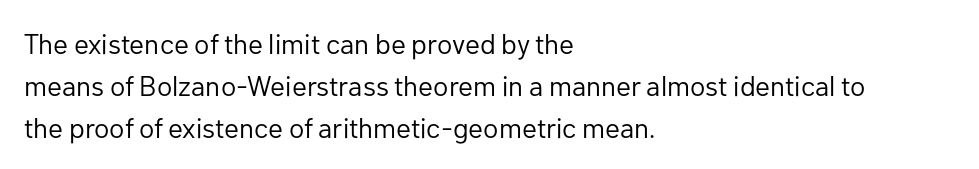
The image shows 28 px regular-weight sans-serif type, upright; set left-aligned, normal line spacing (1.5x), normal letter spacing, not underlined; low stroke contrast and a medium x-height.
